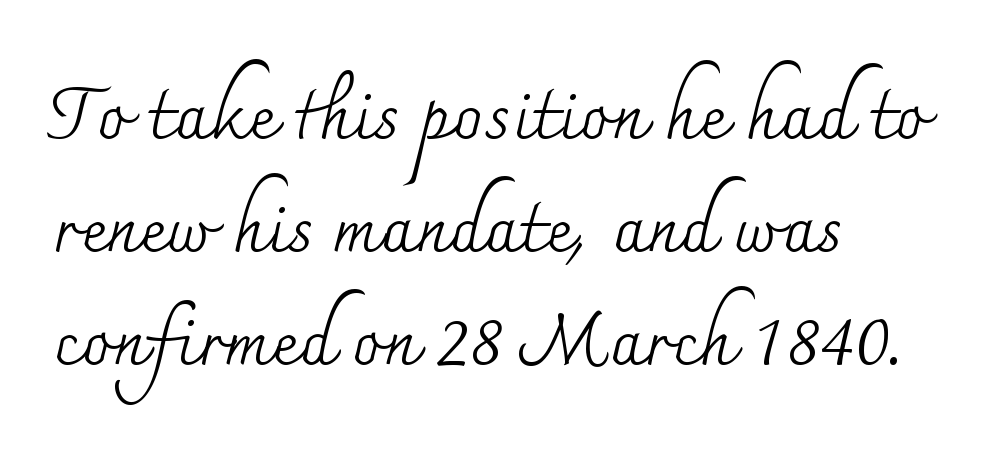
Q: Is the text bold? A: No.
Q: Is the text italic (slanted)? A: Yes.
Q: Is the typeface a serif or a sans-serif typeface? A: Serif.
Q: Is the text underlined? A: No.
Q: How is the paragraph aligned? A: Left-aligned.
Q: Is the spacing between letters normal or unusually wide? A: Normal.
Q: Is the spacing between lines tight, normal or loose? A: Normal.
Q: Width (condensed, normal, or wide)? A: Normal.
Q: Stroke contrast? A: Medium.
Q: x-height? A: Small.
Q: Monospaced? A: No.
